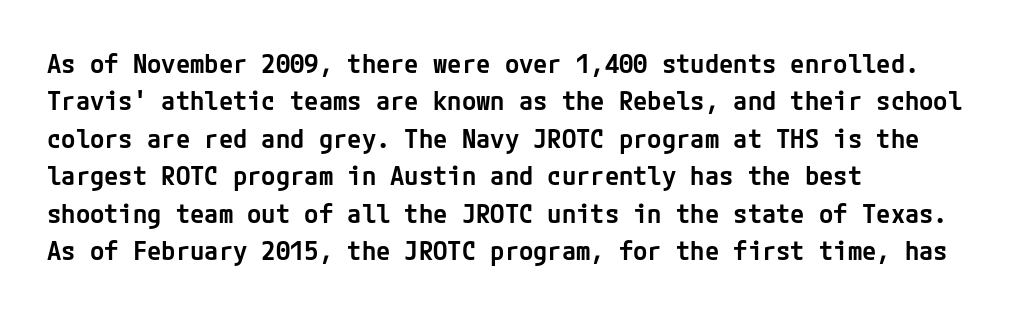
One-word summary of the alignment: left. A bit beefed up — I'd call it semibold rather than bold. Normally led — the rows are evenly, conventionally spaced. Bare-footed words on every line. If you drew a line through each stem, it would be perfectly vertical.
